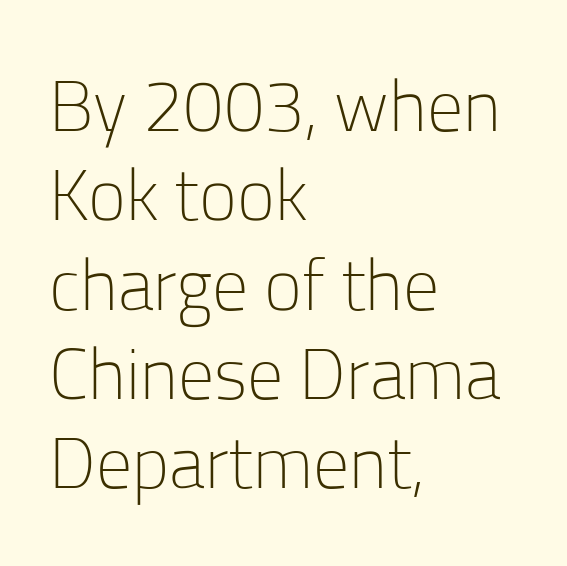
The image shows 72 px light sans-serif type, upright; set left-aligned, line spacing 1.24x, normal letter spacing, not underlined; low stroke contrast and a medium x-height.
